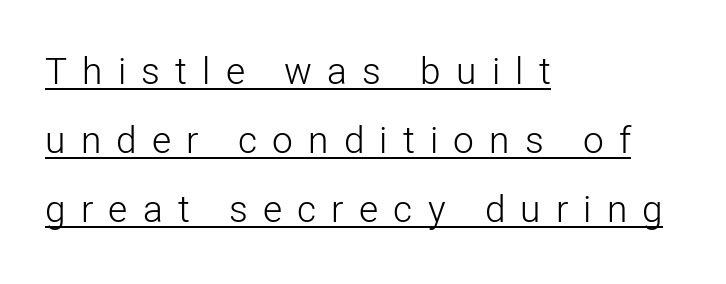
{"serif": "no", "italic": "no", "bold": "no", "weight": "light", "width": "normal", "stroke_contrast": "low", "x_height": "medium", "monospaced": "no", "underline": "yes", "align": "left", "line_spacing_ratio": 1.87, "letter_spacing": "wide", "letter_spacing_em": 0.41, "glyph_px": 37}
